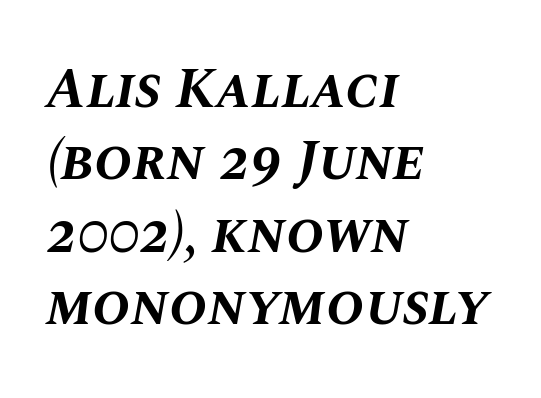
{"italic": "yes", "lean": "right", "slant_degrees": 10, "bold": "yes", "weight": "bold", "width": "normal", "stroke_contrast": "medium", "x_height": "large", "monospaced": "no", "underline": "no", "align": "left", "line_spacing": "normal", "line_spacing_ratio": 1.27, "letter_spacing": "normal", "letter_spacing_em": 0.0, "glyph_px": 57}
